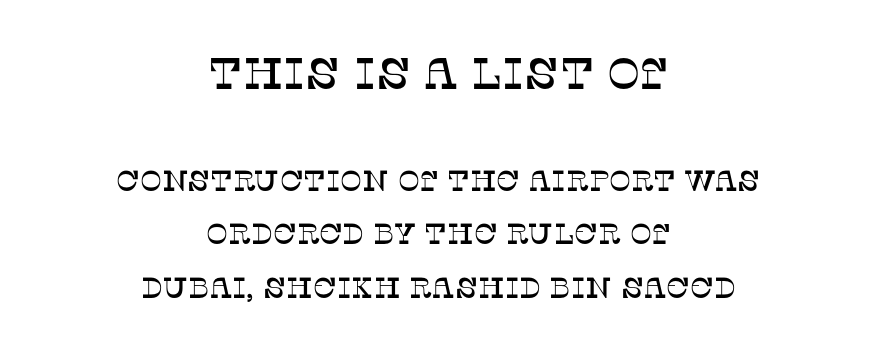
Q: Is the text italic (slanted)? A: No, it is upright.
Q: Is the typeface a serif or a sans-serif typeface? A: Serif.
Q: Is the text underlined? A: No.
Q: How is the paragraph aligned? A: Centered.
Q: Is the spacing between letters normal or unusually wide? A: Normal.
Q: Which block of text is set in a larger size, the first (top) or the second (bottom)? A: The first (top) one.
Q: Width (condensed, normal, or wide)? A: Normal.
Q: Stroke contrast? A: Low.
Q: x-height? A: Large.
Q: Monospaced? A: No.
